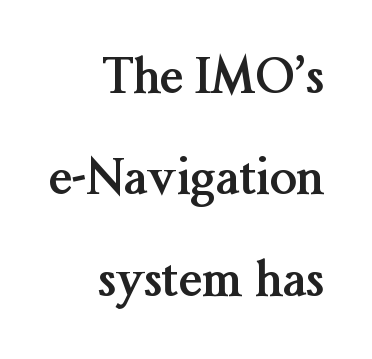
Q: Is the text bold? A: Yes.
Q: Is the text italic (slanted)? A: No, it is upright.
Q: Is the typeface a serif or a sans-serif typeface? A: Serif.
Q: Is the text underlined? A: No.
Q: How is the paragraph aligned? A: Right-aligned.
Q: Is the spacing between letters normal or unusually wide? A: Normal.
Q: Is the spacing between lines tight, normal or loose? A: Loose.
Q: Width (condensed, normal, or wide)? A: Normal.
Q: Stroke contrast? A: Medium.
Q: x-height? A: Medium.
Q: Monospaced? A: No.
